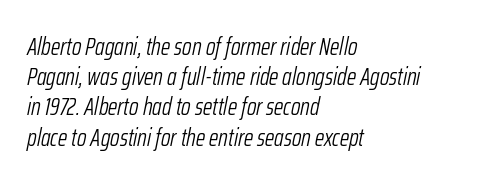
Q: Is the text bold? A: No.
Q: Is the text italic (slanted)? A: Yes, it leans right by about 12 degrees.
Q: Is the text underlined? A: No.
Q: How is the paragraph aligned? A: Left-aligned.
Q: Is the spacing between letters normal or unusually wide? A: Normal.
Q: Is the spacing between lines tight, normal or loose? A: Normal.
